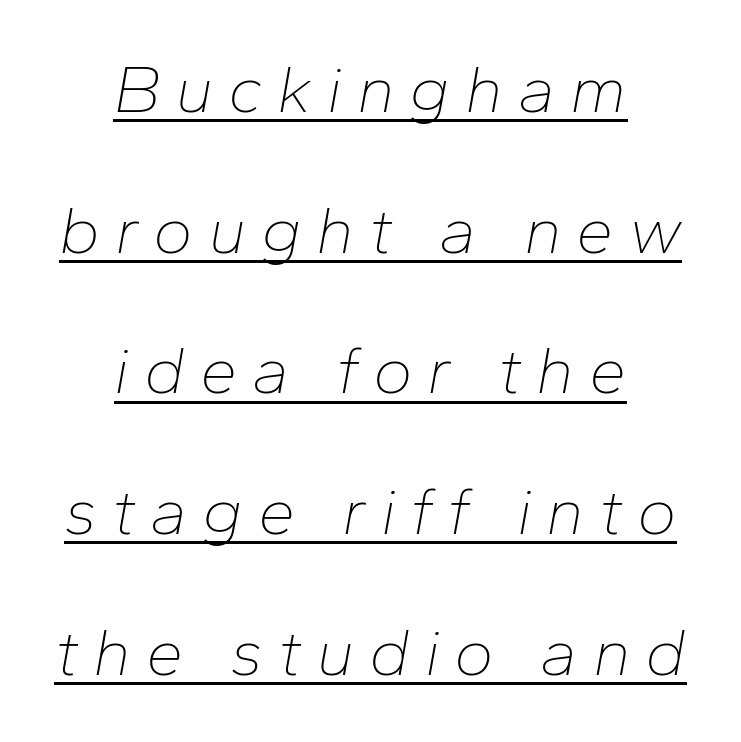
{"italic": "yes", "lean": "right", "slant_degrees": 10, "bold": "no", "weight": "thin", "width": "normal", "stroke_contrast": "low", "x_height": "medium", "monospaced": "no", "underline": "yes", "align": "center", "line_spacing": "loose", "line_spacing_ratio": 2.1, "letter_spacing": "wide", "letter_spacing_em": 0.22, "glyph_px": 67}
